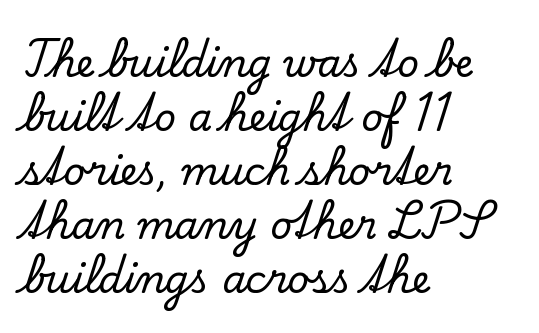
{"serif": "yes", "width": "normal", "stroke_contrast": "low", "x_height": "small", "monospaced": "no", "underline": "no", "align": "left", "line_spacing": "normal", "line_spacing_ratio": 1.42, "letter_spacing": "normal", "letter_spacing_em": 0.0, "glyph_px": 38}
